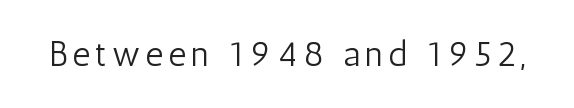
{"serif": "no", "italic": "no", "bold": "no", "weight": "light", "width": "condensed", "stroke_contrast": "low", "x_height": "medium", "monospaced": "no", "underline": "no", "glyph_px": 35}
